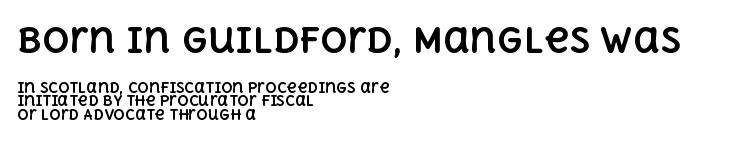
The image shows 34 px bold type, upright; set left-aligned, tight line spacing (0.98x), normal letter spacing, not underlined; the first (top) block is 2.43x larger; a large x-height.
